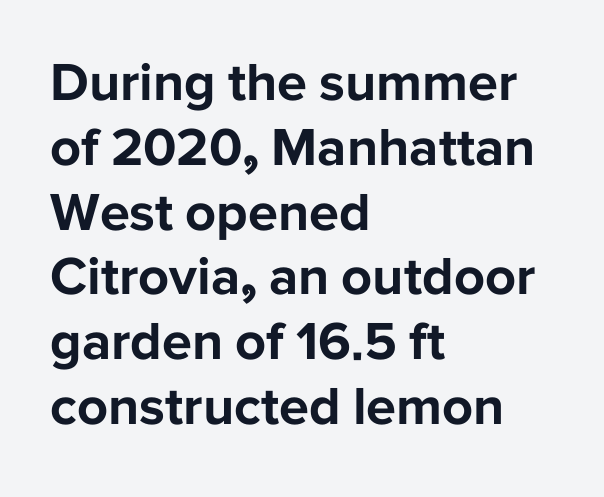
Q: Is the text bold? A: Yes.
Q: Is the text italic (slanted)? A: No, it is upright.
Q: Is the typeface a serif or a sans-serif typeface? A: Sans-serif.
Q: Is the text underlined? A: No.
Q: How is the paragraph aligned? A: Left-aligned.
Q: Is the spacing between letters normal or unusually wide? A: Normal.
Q: Width (condensed, normal, or wide)? A: Normal.
Q: Stroke contrast? A: Low.
Q: x-height? A: Medium.
Q: Monospaced? A: No.
